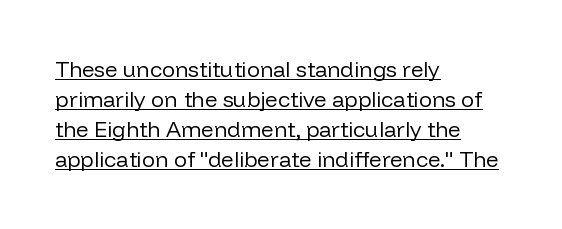
Q: Is the text bold? A: No.
Q: Is the text italic (slanted)? A: No, it is upright.
Q: Is the text underlined? A: Yes.
Q: How is the paragraph aligned? A: Left-aligned.
Q: Is the spacing between letters normal or unusually wide? A: Normal.
Q: Is the spacing between lines tight, normal or loose? A: Normal.
